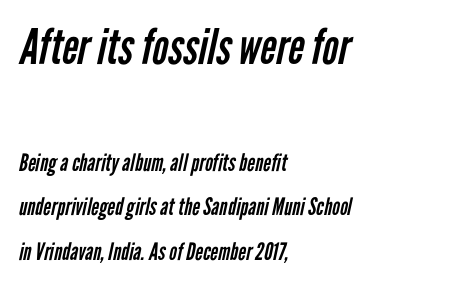
The image shows 49 px regular-weight, condensed sans-serif type; set left-aligned, line spacing 1.85x, normal letter spacing, not underlined; the first (top) block is 2.04x larger; low stroke contrast and a medium x-height.
